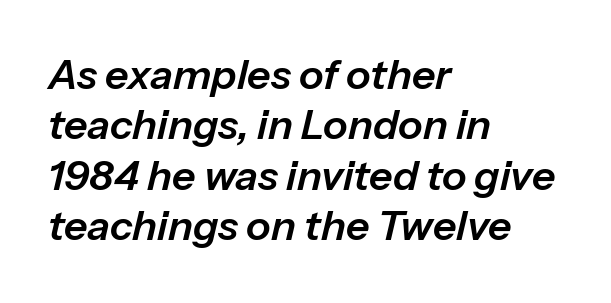
Q: Is the text italic (slanted)? A: Yes, it leans right by about 13 degrees.
Q: Is the text underlined? A: No.
Q: How is the paragraph aligned? A: Left-aligned.
Q: Is the spacing between letters normal or unusually wide? A: Normal.
Q: Width (condensed, normal, or wide)? A: Normal.
Q: Stroke contrast? A: Low.
Q: x-height? A: Medium.
Q: Monospaced? A: No.
